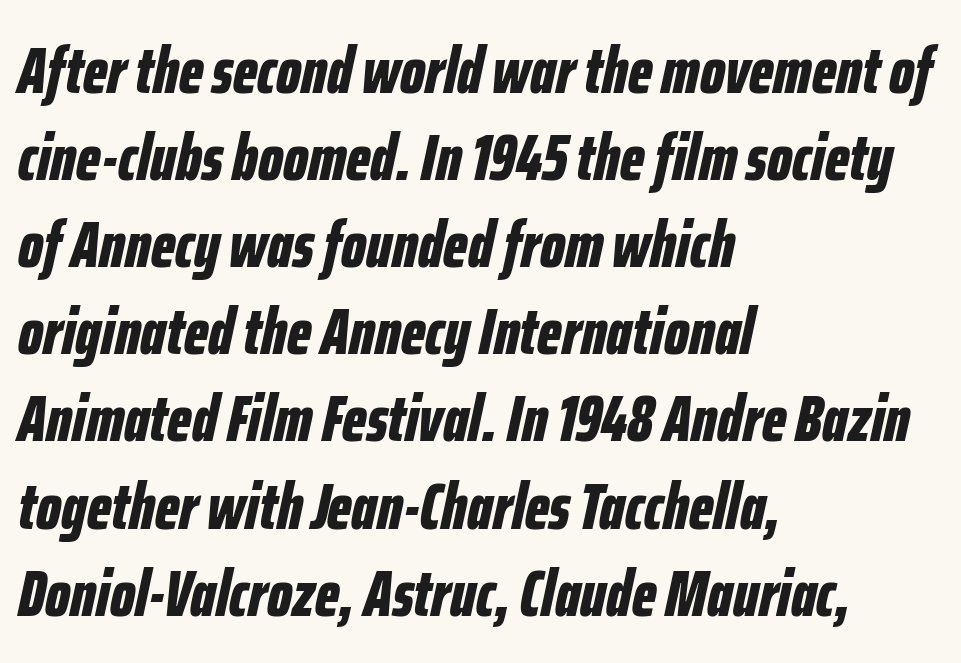
Q: Is the text bold? A: Yes.
Q: Is the text italic (slanted)? A: Yes, it leans right by about 12 degrees.
Q: Is the text underlined? A: No.
Q: How is the paragraph aligned? A: Left-aligned.
Q: Is the spacing between letters normal or unusually wide? A: Normal.
Q: Is the spacing between lines tight, normal or loose? A: Normal.
Q: Width (condensed, normal, or wide)? A: Condensed.
Q: Stroke contrast? A: Low.
Q: x-height? A: Medium.
Q: Monospaced? A: No.
